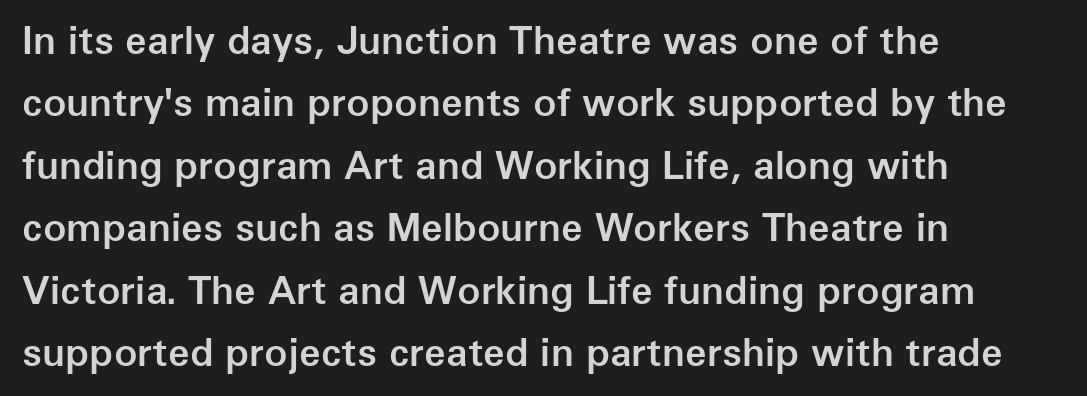
Q: Is the text bold? A: Semi-bold.
Q: Is the text italic (slanted)? A: No, it is upright.
Q: Is the typeface a serif or a sans-serif typeface? A: Sans-serif.
Q: Is the text underlined? A: No.
Q: How is the paragraph aligned? A: Left-aligned.
Q: Is the spacing between letters normal or unusually wide? A: Normal.
Q: Is the spacing between lines tight, normal or loose? A: Normal.
Q: Width (condensed, normal, or wide)? A: Normal.
Q: Stroke contrast? A: Low.
Q: x-height? A: Medium.
Q: Monospaced? A: No.
